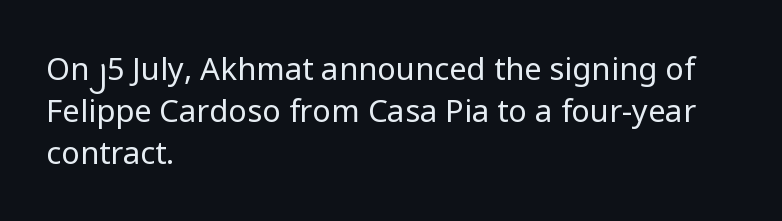
{"serif": "no", "italic": "no", "bold": "no", "weight": "regular", "width": "normal", "stroke_contrast": "low", "x_height": "medium", "monospaced": "no", "underline": "no", "align": "left", "line_spacing": "normal", "line_spacing_ratio": 1.36, "letter_spacing": "normal", "letter_spacing_em": 0.0, "glyph_px": 31}
